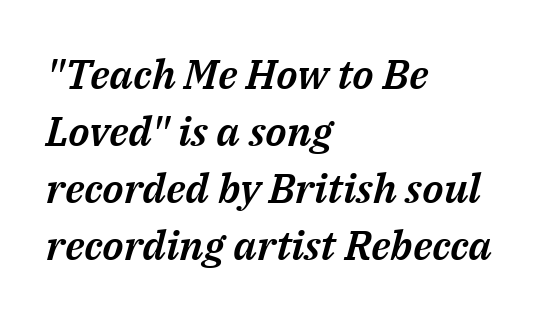
Q: Is the text italic (slanted)? A: Yes, it leans right by about 14 degrees.
Q: Is the text underlined? A: No.
Q: How is the paragraph aligned? A: Left-aligned.
Q: Is the spacing between letters normal or unusually wide? A: Normal.
Q: Is the spacing between lines tight, normal or loose? A: Normal.
Q: Width (condensed, normal, or wide)? A: Normal.
Q: Stroke contrast? A: Medium.
Q: x-height? A: Medium.
Q: Monospaced? A: No.
